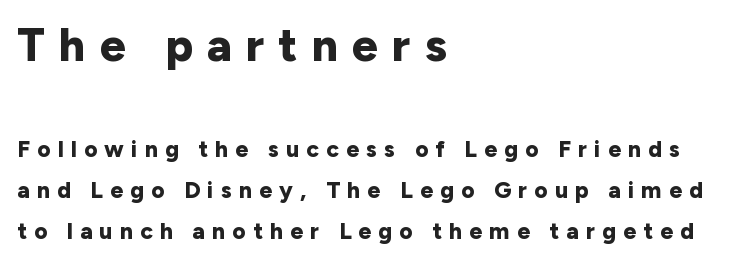
The image shows 46 px bold sans-serif type, upright; set left-aligned, line spacing 1.77x, unusually wide letter spacing (+0.31 em), not underlined; the first (top) block is 2.0x larger; low stroke contrast and a medium x-height.
